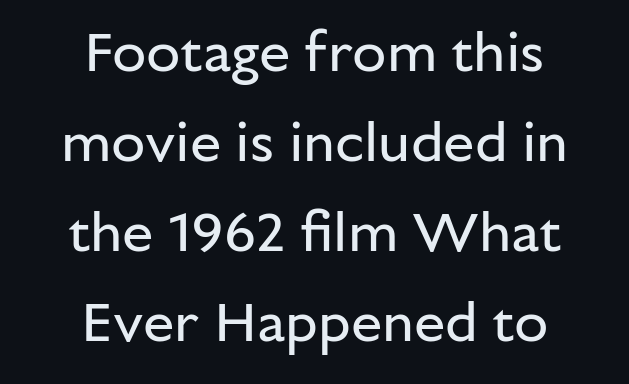
Q: Is the text bold? A: No.
Q: Is the text italic (slanted)? A: No, it is upright.
Q: Is the typeface a serif or a sans-serif typeface? A: Sans-serif.
Q: Is the text underlined? A: No.
Q: How is the paragraph aligned? A: Centered.
Q: Is the spacing between letters normal or unusually wide? A: Normal.
Q: Is the spacing between lines tight, normal or loose? A: Normal.
Q: Width (condensed, normal, or wide)? A: Normal.
Q: Stroke contrast? A: Low.
Q: x-height? A: Medium.
Q: Monospaced? A: No.
